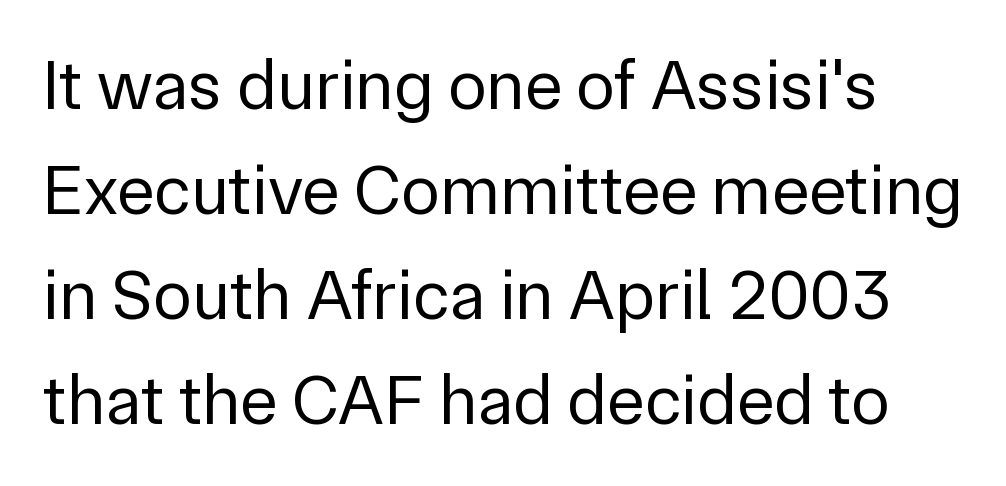
The image shows 71 px regular-weight sans-serif type, upright; set normal line spacing (1.48x), normal letter spacing, not underlined; low stroke contrast and a medium x-height.
